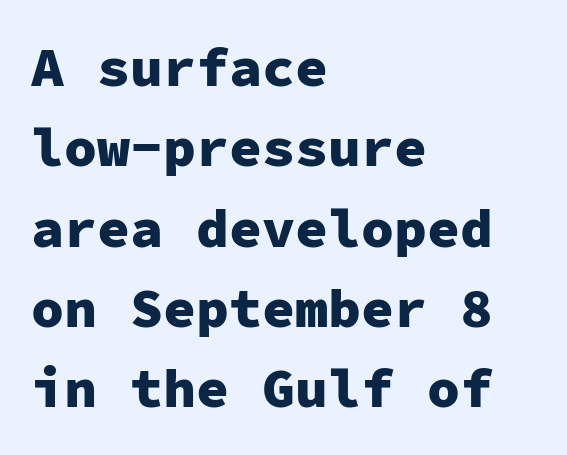
Every character here occupies the same horizontal width, giving the sample a typewriter-like rhythm. The rendering anchors every line to the left-hand side. Rendered with straight, roman letterforms. Spacing between characters is what you'd get straight out of the box.
